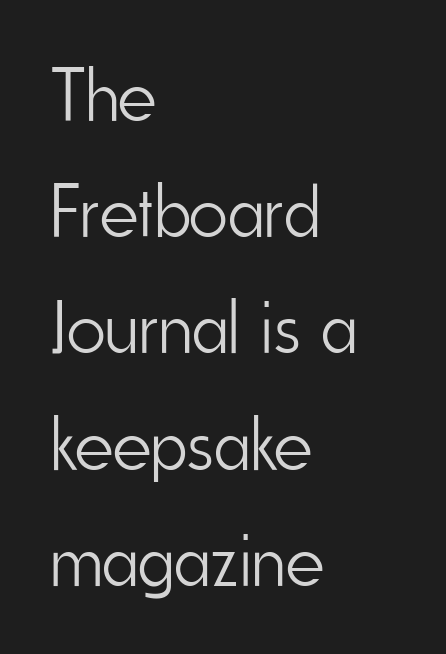
A typesetter would call this zero additional tracking. Compared with a centered layout, this one pins lines to the left instead. Underlining? Definitely not there. Character widths vary here, with narrow letters taking less room than wide ones. Regarding leading, the lines here are spaced in the standard way. The lettering holds an erect, upright posture throughout.
